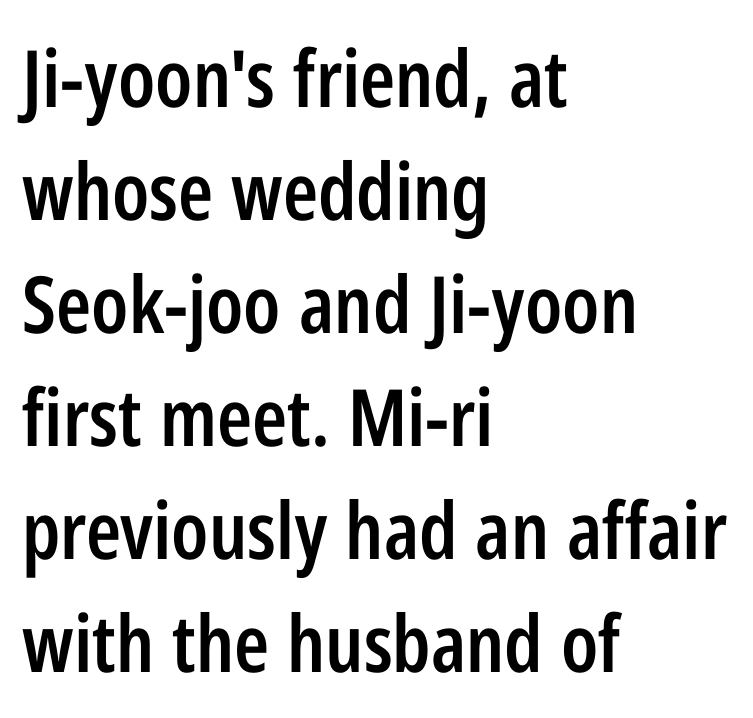
Stems and bowls a touch heavier than normal — semibold. Serif or sans? Sans — the stroke terminals are bare. Clear beneath every line of the passage. Note the varied advance widths — an 'i' is clearly narrower than an 'm'. Here the glyphs are tracked normally, forming tight word shapes.
